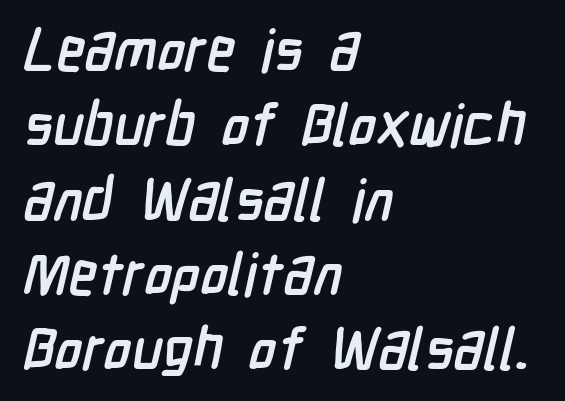
Q: Is the text bold? A: Yes.
Q: Is the typeface a serif or a sans-serif typeface? A: Sans-serif.
Q: Is the text underlined? A: No.
Q: How is the paragraph aligned? A: Left-aligned.
Q: Is the spacing between letters normal or unusually wide? A: Normal.
Q: Is the spacing between lines tight, normal or loose? A: Normal.
Q: Width (condensed, normal, or wide)? A: Condensed.
Q: Stroke contrast? A: Low.
Q: x-height? A: Medium.
Q: Monospaced? A: No.
